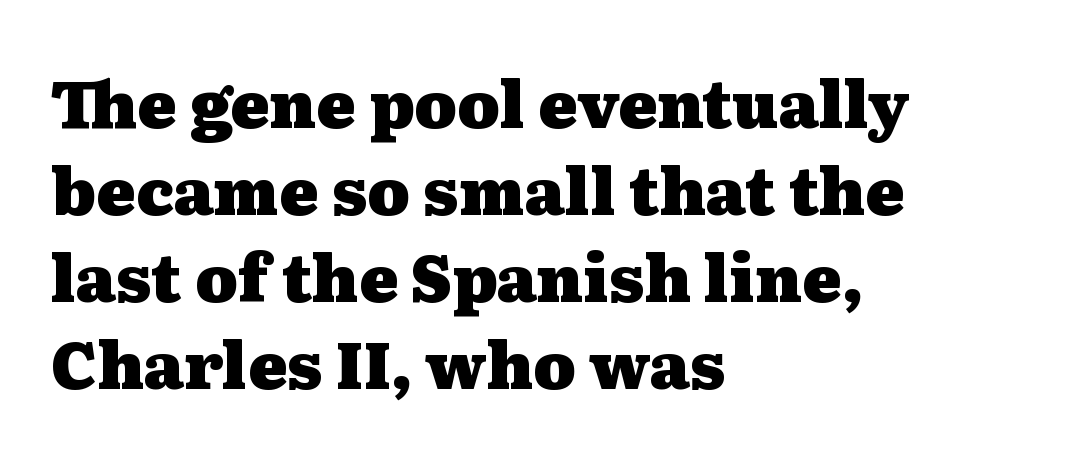
Quick note: interline space is typical. Does the weight exceed regular? Yes, all the way to bold. Just letters on the line, the space beneath them empty. Note the varied advance widths — an 'i' is clearly narrower than an 'm'. Ascenders rise straight up at ninety degrees.
